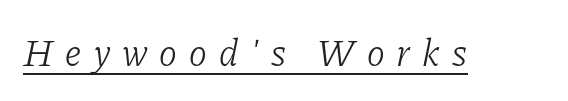
Q: Is the text bold? A: No.
Q: Is the text italic (slanted)? A: Yes, it leans right by about 11 degrees.
Q: Is the typeface a serif or a sans-serif typeface? A: Serif.
Q: Is the text underlined? A: Yes.
Q: Is the spacing between letters normal or unusually wide? A: Unusually wide.
Q: Width (condensed, normal, or wide)? A: Normal.
Q: Stroke contrast? A: Low.
Q: x-height? A: Medium.
Q: Monospaced? A: No.
